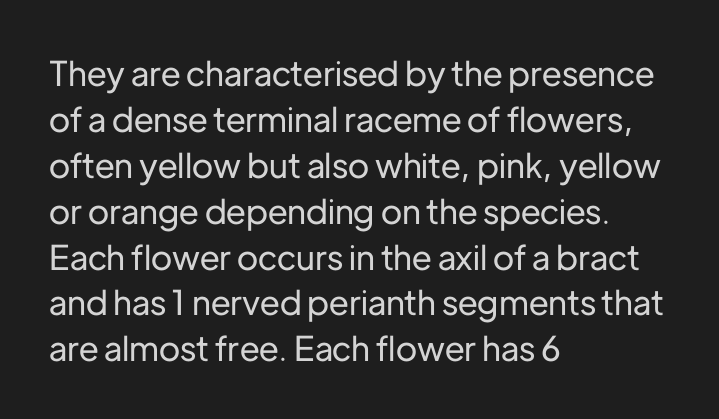
{"serif": "no", "italic": "no", "width": "normal", "stroke_contrast": "low", "x_height": "medium", "monospaced": "no", "underline": "no", "align": "left", "line_spacing": "normal", "line_spacing_ratio": 1.35, "letter_spacing": "normal", "letter_spacing_em": 0.0, "glyph_px": 34}
